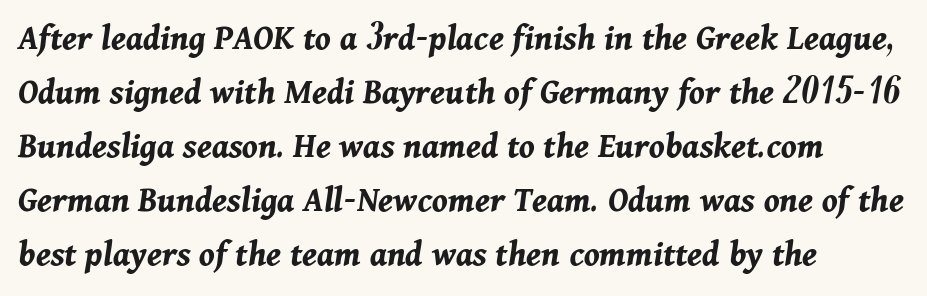
Compared with typical body copy, the letter spacing here is the same. An italicized treatment has been applied to the whole sample. Casual observation: everything's shoved over to the left. One glance says typical: line gaps are just what's usual.
